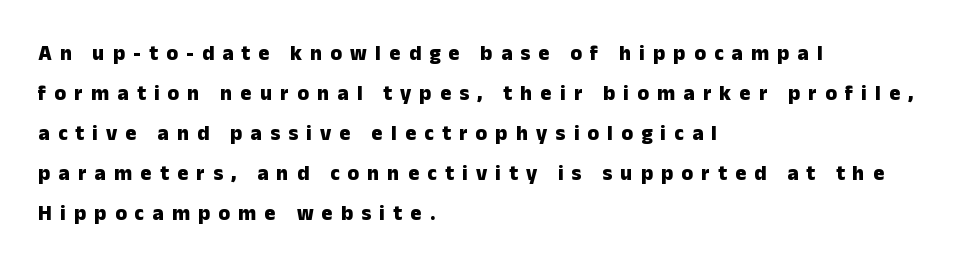
{"italic": "no", "bold": "yes", "underline": "no", "align": "left", "line_spacing": "loose", "line_spacing_ratio": 1.91, "letter_spacing": "wide", "letter_spacing_em": 0.39, "glyph_px": 21}
